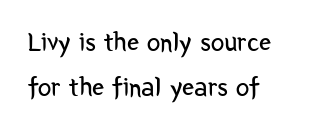
{"italic": "no", "bold": "no", "underline": "no", "line_spacing": "normal", "line_spacing_ratio": 1.67, "letter_spacing": "normal", "letter_spacing_em": 0.0, "glyph_px": 27}
